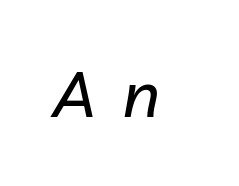
The image shows 63 px text type, italic (leaning right); set unusually wide letter spacing (+0.43 em), not underlined; low stroke contrast and a medium x-height.
